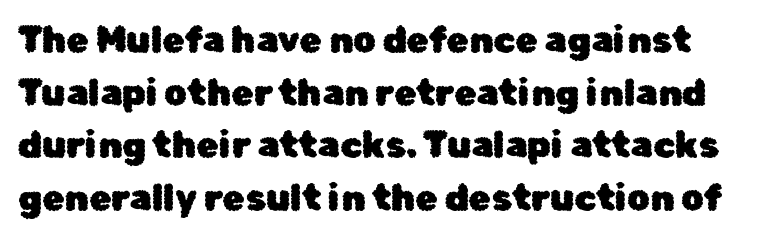
{"serif": "no", "italic": "no", "width": "normal", "stroke_contrast": "low", "x_height": "medium", "monospaced": "no", "underline": "no", "line_spacing": "normal", "line_spacing_ratio": 1.46, "letter_spacing": "normal", "letter_spacing_em": 0.0, "glyph_px": 36}
